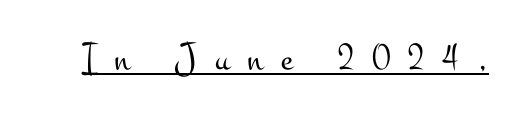
{"bold": "no", "weight": "light", "width": "wide", "stroke_contrast": "medium", "x_height": "small", "monospaced": "no", "underline": "yes", "letter_spacing": "wide", "letter_spacing_em": 0.45, "glyph_px": 40}
